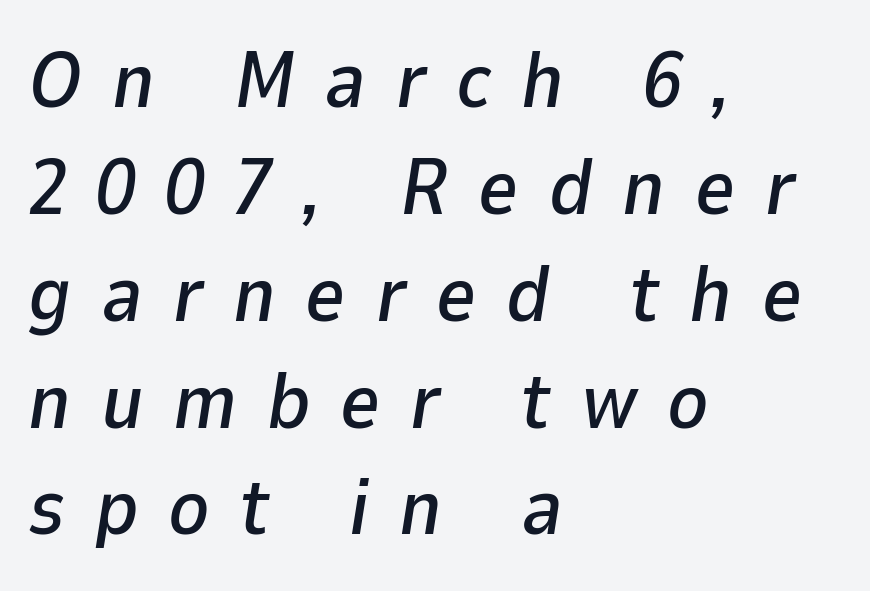
{"italic": "yes", "lean": "right", "slant_degrees": 9, "width": "normal", "stroke_contrast": "low", "x_height": "medium", "monospaced": "no", "underline": "no", "align": "left", "line_spacing": "normal", "line_spacing_ratio": 1.37, "letter_spacing": "wide", "letter_spacing_em": 0.38, "glyph_px": 78}
